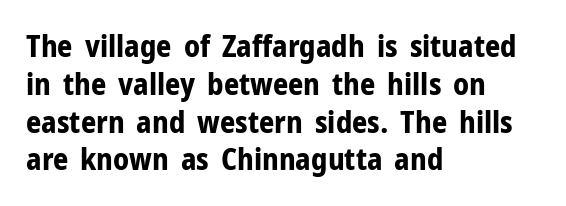
The image shows 30 px bold sans-serif type, upright; set left-aligned, normal line spacing (1.26x), normal letter spacing, not underlined; low stroke contrast and a medium x-height.
